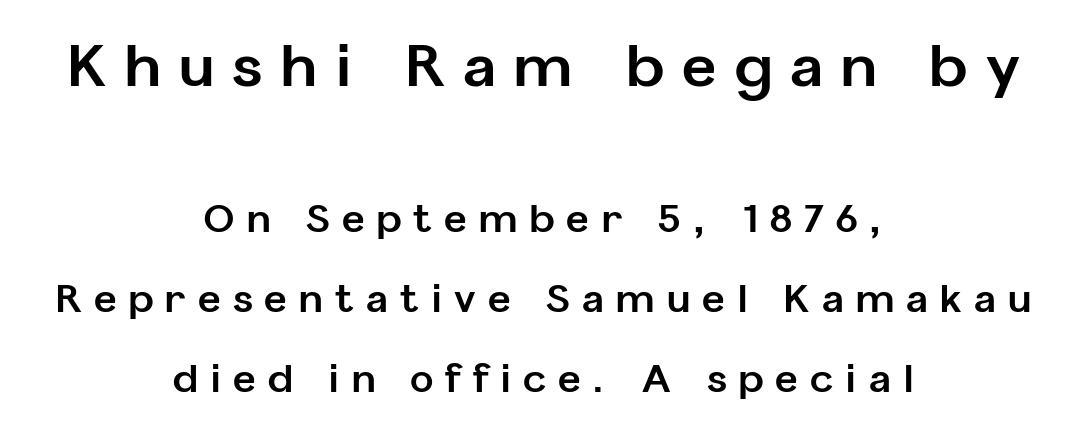
Line starts and ends both wander, symmetrically. The gap between lines stays unmarked. A typesetter would call this proportional, since set widths differ per character. What kind of face is this? One without serifs — a sans. A dark, heavy texture on the line: the type is bold. Every character sits straight up, as roman type does.
